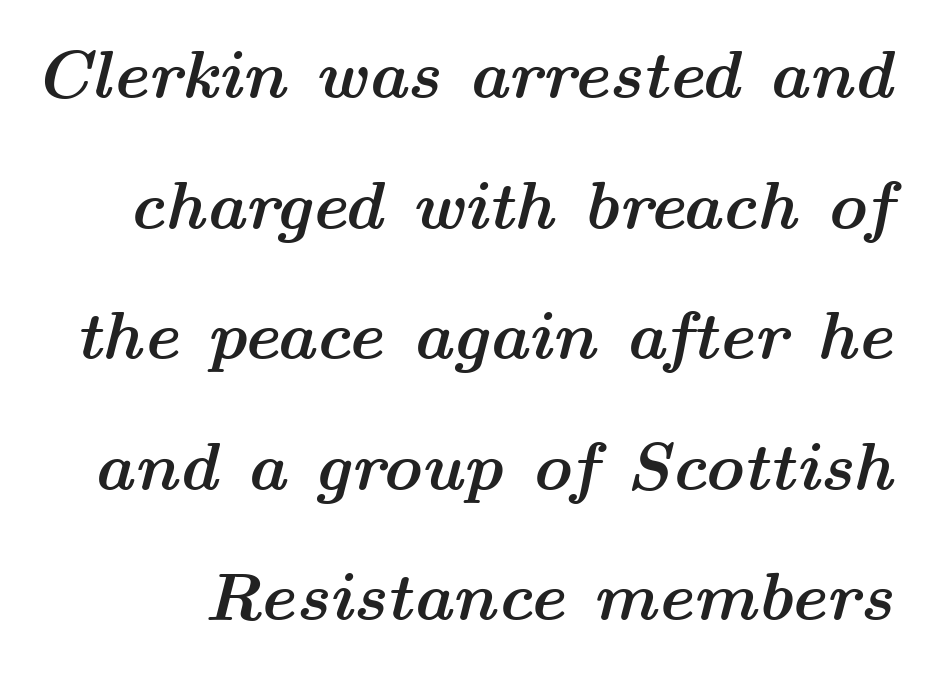
Whoever set this chose breathing room over compactness in the vertical rhythm. Proportional: the letters do not fall into vertical columns. This is oblique type, the kind used for emphasis or titles. Plain, unruled lines of type.
